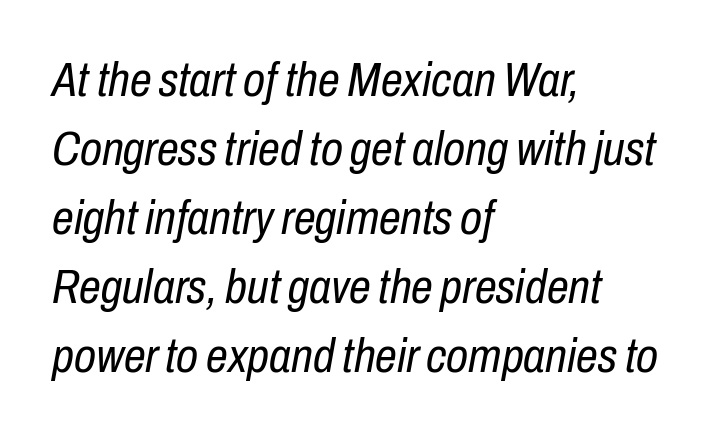
{"italic": "yes", "lean": "right", "slant_degrees": 10, "bold": "no", "weight": "regular", "width": "condensed", "stroke_contrast": "low", "x_height": "medium", "monospaced": "no", "underline": "no", "align": "left", "line_spacing": "normal", "line_spacing_ratio": 1.41, "letter_spacing": "normal", "letter_spacing_em": 0.0, "glyph_px": 49}
